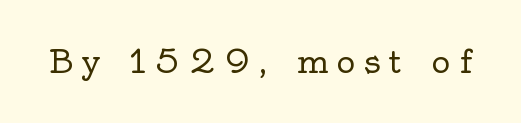
The image shows 32 px regular-weight serif type, upright; set unusually wide letter spacing (+0.26 em), not underlined; a small x-height.
